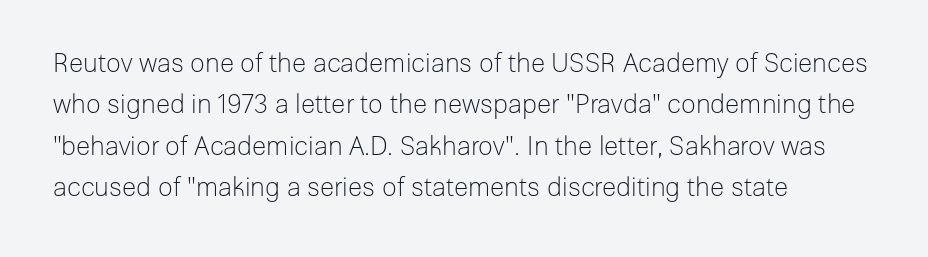
Q: Is the text bold? A: No.
Q: Is the text italic (slanted)? A: No, it is upright.
Q: Is the text underlined? A: No.
Q: How is the paragraph aligned? A: Left-aligned.
Q: Is the spacing between letters normal or unusually wide? A: Normal.
Q: Is the spacing between lines tight, normal or loose? A: Normal.
